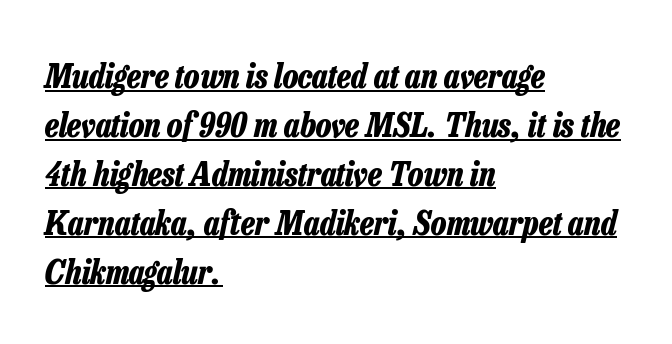
The image shows 34 px bold, condensed type, italic (leaning right); set left-aligned, normal line spacing (1.44x), normal letter spacing, underlined; low stroke contrast and a medium x-height.
